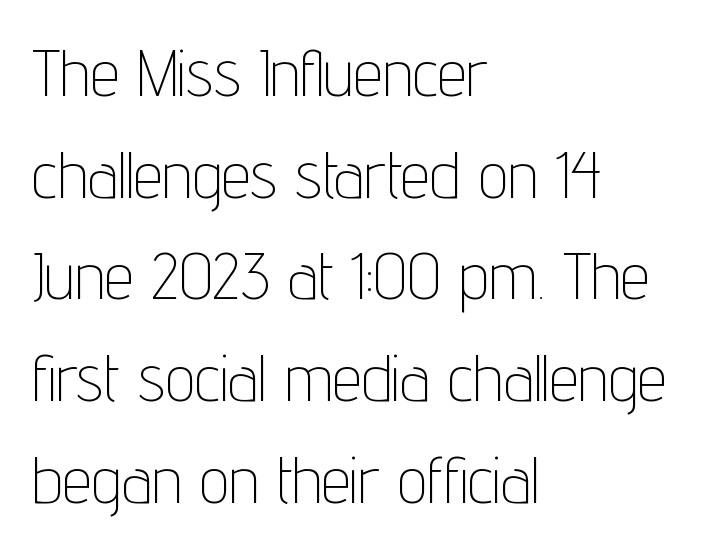
{"serif": "no", "italic": "no", "bold": "no", "weight": "thin", "width": "condensed", "stroke_contrast": "low", "x_height": "medium", "monospaced": "no", "underline": "no", "align": "left", "line_spacing": "normal", "line_spacing_ratio": 1.54, "letter_spacing": "normal", "letter_spacing_em": 0.0, "glyph_px": 66}
